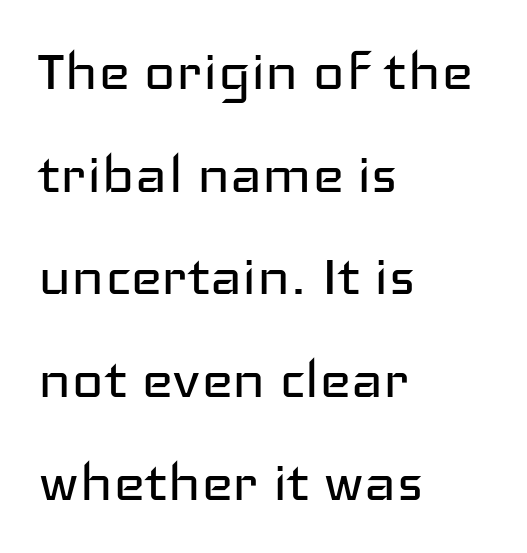
Q: Is the text bold? A: No.
Q: Is the text italic (slanted)? A: No, it is upright.
Q: Is the typeface a serif or a sans-serif typeface? A: Sans-serif.
Q: Is the text underlined? A: No.
Q: How is the paragraph aligned? A: Left-aligned.
Q: Is the spacing between letters normal or unusually wide? A: Normal.
Q: Is the spacing between lines tight, normal or loose? A: Normal.
Q: Width (condensed, normal, or wide)? A: Wide.
Q: Stroke contrast? A: Low.
Q: x-height? A: Medium.
Q: Monospaced? A: No.
